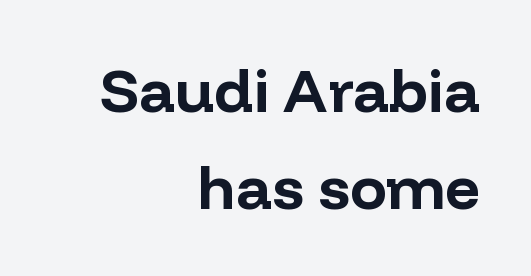
Q: Is the text bold? A: Yes.
Q: Is the text italic (slanted)? A: No, it is upright.
Q: Is the typeface a serif or a sans-serif typeface? A: Sans-serif.
Q: Is the text underlined? A: No.
Q: How is the paragraph aligned? A: Right-aligned.
Q: Is the spacing between letters normal or unusually wide? A: Normal.
Q: Is the spacing between lines tight, normal or loose? A: Normal.
Q: Width (condensed, normal, or wide)? A: Normal.
Q: Stroke contrast? A: Low.
Q: x-height? A: Medium.
Q: Monospaced? A: No.
